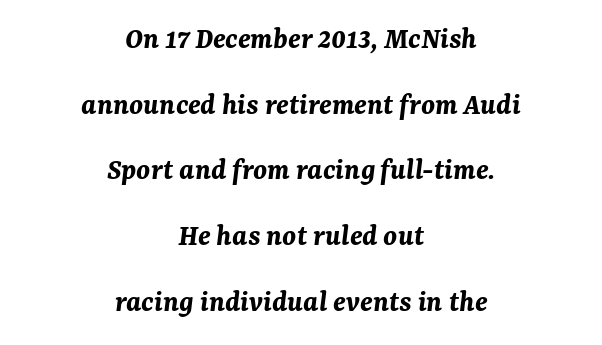
The image shows 31 px bold type, italic (leaning right); set centered, loose line spacing (2.12x), normal letter spacing, not underlined; medium stroke contrast and a medium x-height.
